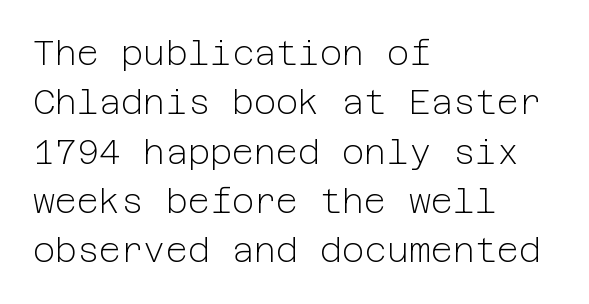
It's the straight-up-and-down kind of type. Caption: multi-line text, flush left, ragged right. Nothing heavy about these letters — not bold at all. Note: no serifs on the glyphs. The designer left line spacing at the default. Bare-footed words on every line.
